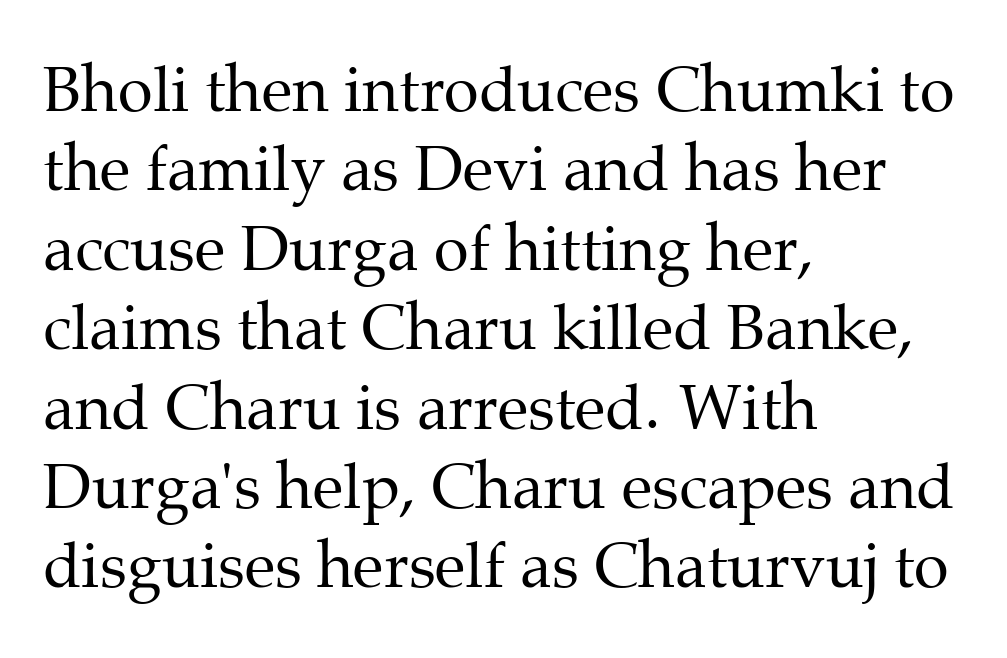
Nobody touched the tracking dial on this one. Vertical stems look standard width or narrower in stroke. Bare-footed words on every line. Do the characters align in a grid? No, the font is proportional. Font category for this specimen: serif.
